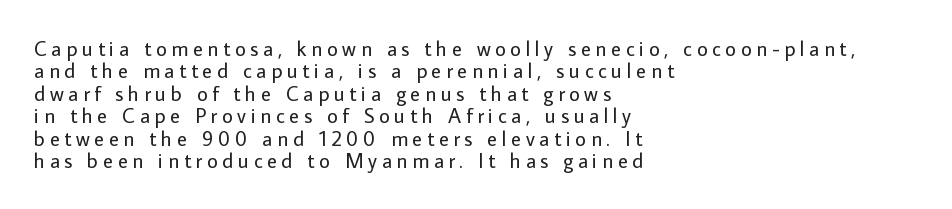
Q: Is the text bold? A: No.
Q: Is the text italic (slanted)? A: No, it is upright.
Q: Is the text underlined? A: No.
Q: How is the paragraph aligned? A: Left-aligned.
Q: Is the spacing between letters normal or unusually wide? A: Unusually wide.
Q: Is the spacing between lines tight, normal or loose? A: Tight.
